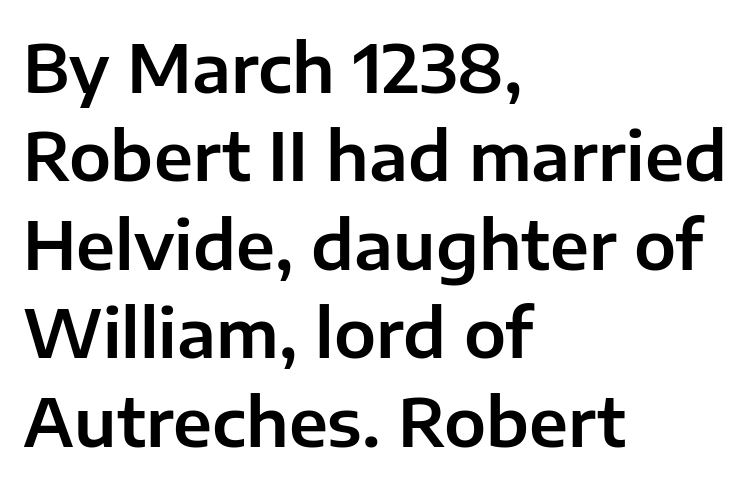
Q: Is the text italic (slanted)? A: No, it is upright.
Q: Is the typeface a serif or a sans-serif typeface? A: Sans-serif.
Q: Is the text underlined? A: No.
Q: How is the paragraph aligned? A: Left-aligned.
Q: Is the spacing between letters normal or unusually wide? A: Normal.
Q: Is the spacing between lines tight, normal or loose? A: Normal.
Q: Width (condensed, normal, or wide)? A: Normal.
Q: Stroke contrast? A: Low.
Q: x-height? A: Medium.
Q: Monospaced? A: No.
